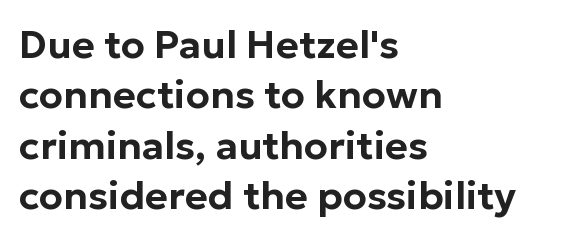
The image shows 39 px sans-serif type, upright; set left-aligned, normal line spacing (1.29x), normal letter spacing, not underlined; low stroke contrast and a medium x-height.
